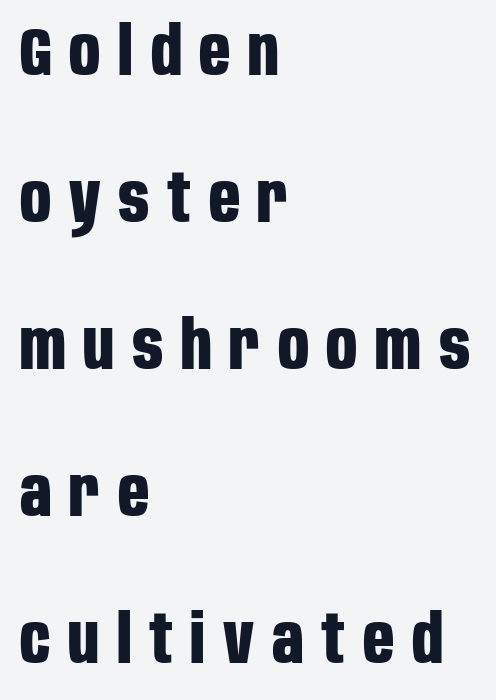
{"serif": "no", "italic": "no", "bold": "yes", "weight": "bold", "width": "condensed", "stroke_contrast": "low", "x_height": "large", "monospaced": "no", "underline": "no", "align": "left", "line_spacing": "loose", "line_spacing_ratio": 2.16, "letter_spacing": "wide", "letter_spacing_em": 0.26, "glyph_px": 68}
